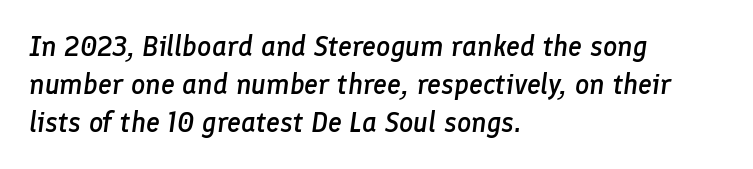
The image shows 28 px semibold type, italic (leaning right); set left-aligned, normal line spacing (1.36x), normal letter spacing, not underlined; low stroke contrast and a medium x-height.
